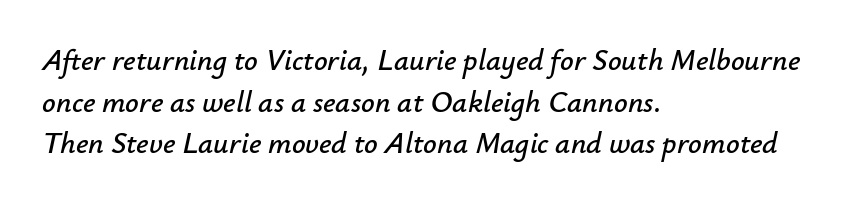
One glance says typical: line gaps are just what's usual. Words float on clear page, feet unadorned. Do the characters align in a grid? No, the font is proportional. The lettering tilts uniformly, giving the passage an italic look. The lines in this sample share a left origin and differ only in where they stop. Inter-character spacing is left at the font's built-in metrics.
